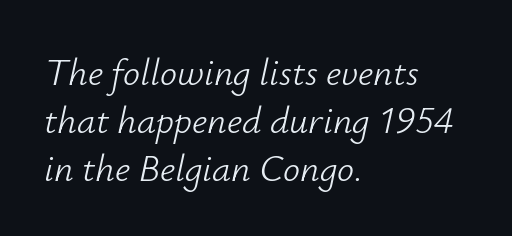
{"italic": "yes", "lean": "right", "slant_degrees": 12, "bold": "no", "weight": "light", "width": "normal", "stroke_contrast": "low", "x_height": "small", "monospaced": "no", "underline": "no", "align": "left", "line_spacing": "normal", "line_spacing_ratio": 1.26, "letter_spacing": "normal", "letter_spacing_em": 0.0, "glyph_px": 38}
